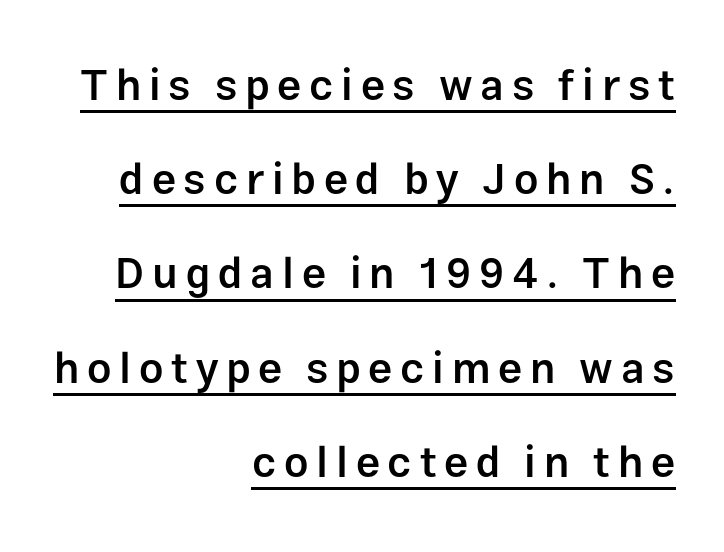
The lettering stays uniformly vertical, giving the passage a roman look. The sample has been set in demibold, a notch under bold. Compared with undecorated copy, this sample adds a rule below the words. Rows of type keep a wide berth in the vertical direction. Typeset ragged left — the right edge is the straight one.
